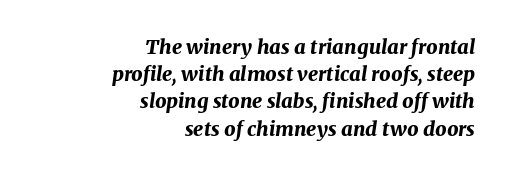
Q: Is the text bold? A: Yes.
Q: Is the text italic (slanted)? A: Yes, it leans right by about 8 degrees.
Q: Is the text underlined? A: No.
Q: How is the paragraph aligned? A: Right-aligned.
Q: Is the spacing between letters normal or unusually wide? A: Normal.
Q: Is the spacing between lines tight, normal or loose? A: Normal.
